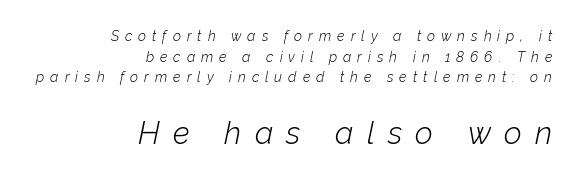
{"italic": "yes", "lean": "right", "slant_degrees": 12, "bold": "no", "weight": "light", "width": "normal", "stroke_contrast": "low", "x_height": "medium", "monospaced": "no", "underline": "no", "align": "right", "line_spacing": "normal", "line_spacing_ratio": 1.48, "letter_spacing": "wide", "letter_spacing_em": 0.43, "larger_block": "second", "size_ratio": 2.21, "glyph_px": 31}
